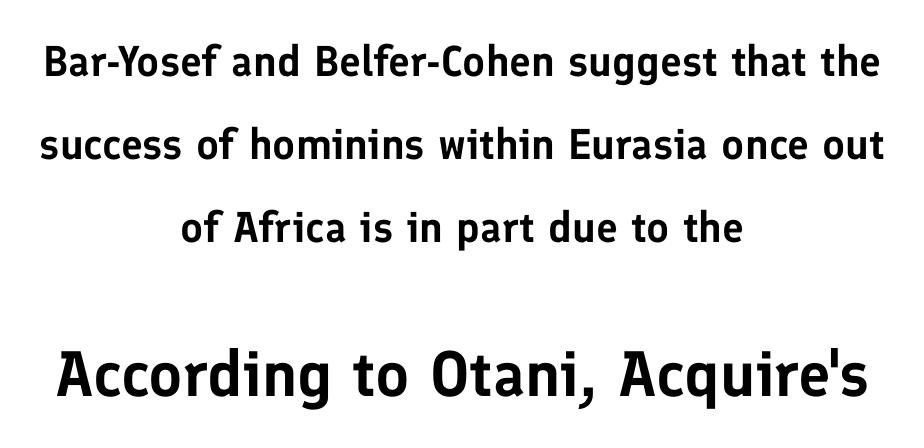
Q: Is the text italic (slanted)? A: No, it is upright.
Q: Is the typeface a serif or a sans-serif typeface? A: Sans-serif.
Q: Is the text underlined? A: No.
Q: How is the paragraph aligned? A: Centered.
Q: Is the spacing between letters normal or unusually wide? A: Normal.
Q: Is the spacing between lines tight, normal or loose? A: Loose.
Q: Which block of text is set in a larger size, the first (top) or the second (bottom)? A: The second (bottom) one.
Q: Width (condensed, normal, or wide)? A: Normal.
Q: Stroke contrast? A: Low.
Q: x-height? A: Medium.
Q: Monospaced? A: No.
